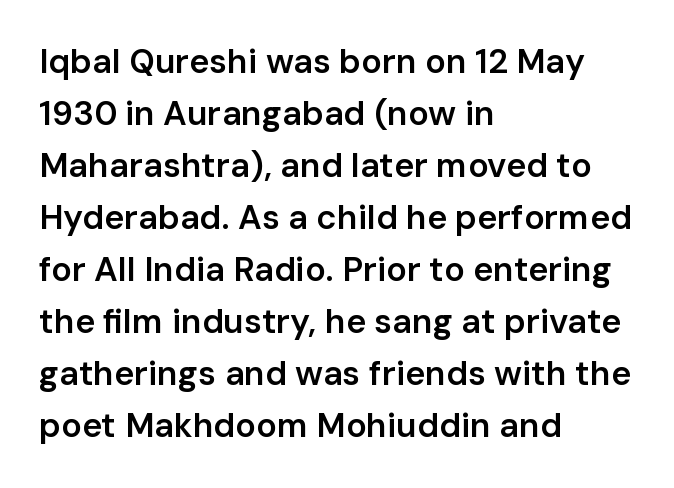
{"serif": "no", "italic": "no", "bold": "semi", "weight": "semibold", "width": "normal", "stroke_contrast": "low", "x_height": "medium", "monospaced": "no", "underline": "no", "align": "left", "line_spacing": "normal", "line_spacing_ratio": 1.53, "letter_spacing": "normal", "letter_spacing_em": 0.0, "glyph_px": 34}
